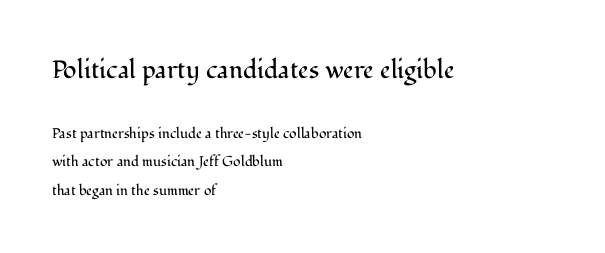
Italic: no, the glyphs are upright roman. The font is comparable to plain body text, perhaps lighter. One glance says open: line gaps are wider than usual. Decoration check: the copy has no underline. Bigger letters appear in the top chunk; the bottom chunk is reduced.
